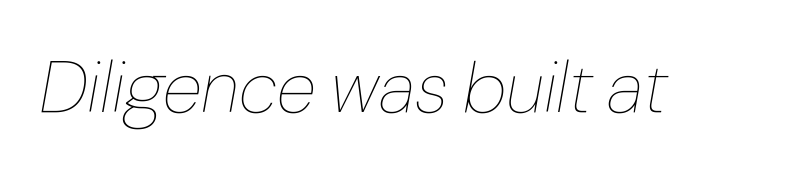
Stroke mass is kept to a normal reading level or below. Lines of text with bare space underneath. Do the characters align in a grid? No, the font is proportional. Quick note: italic.
